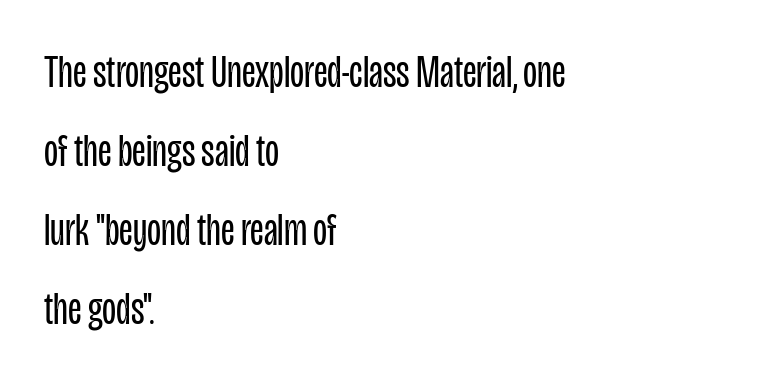
{"serif": "no", "italic": "no", "bold": "no", "weight": "regular", "width": "condensed", "stroke_contrast": "low", "x_height": "large", "monospaced": "no", "underline": "no", "align": "left", "line_spacing_ratio": 1.72, "letter_spacing": "normal", "letter_spacing_em": 0.0, "glyph_px": 46}
